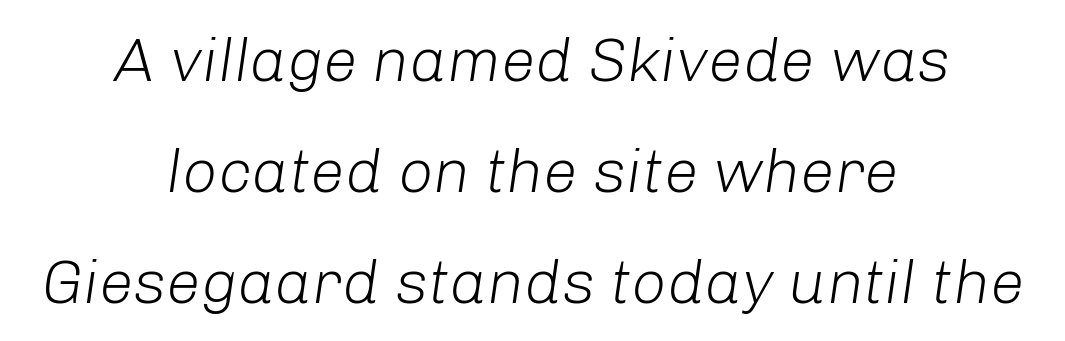
The image shows 62 px light type, italic (leaning right); set centered, line spacing 1.79x, normal letter spacing, not underlined; low stroke contrast and a medium x-height.
